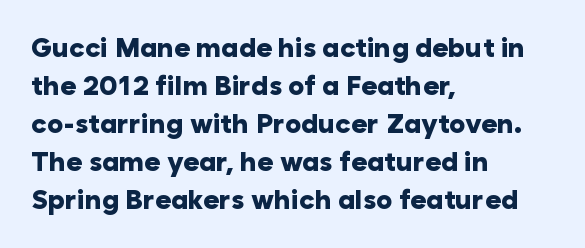
Nothing unusual about the tracking: characters are spaced as the font intends. Glance below the letters and you will spot only blank space. Designer's note — italics off, roman on. Alignment: flush left.
